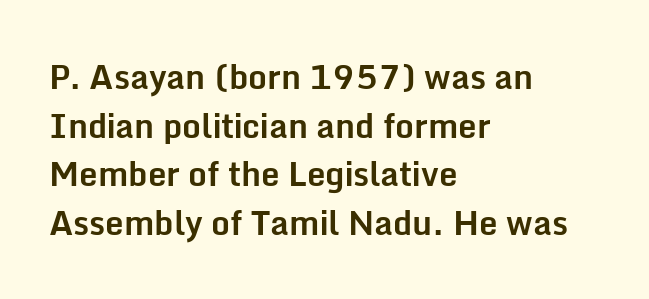
{"serif": "no", "italic": "no", "bold": "yes", "weight": "bold", "width": "normal", "stroke_contrast": "low", "x_height": "medium", "monospaced": "no", "underline": "no", "align": "left", "line_spacing": "normal", "line_spacing_ratio": 1.47, "letter_spacing": "normal", "letter_spacing_em": 0.0, "glyph_px": 33}
